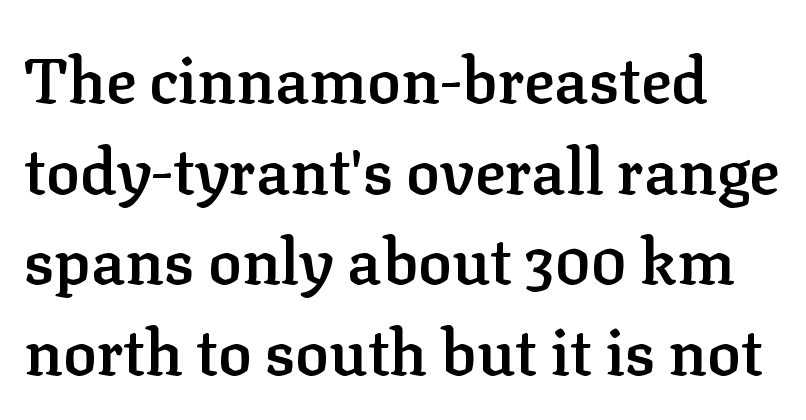
The type sits square on the baseline with zero lean. The letters carry serifs — small finishing strokes at the ends of their stems. What stands out about the letter spacing? Nothing — it is the standard amount. Weight check: semibold — heavier than regular, not quite bold. The passage shown stacks its lines at a standard gap.
